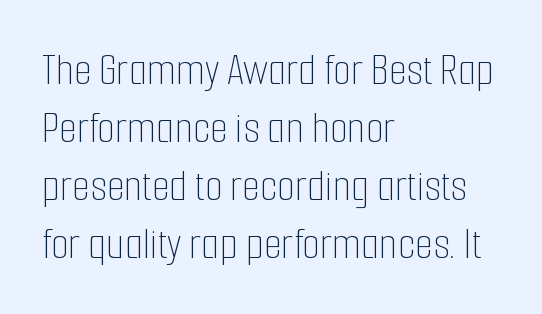
{"italic": "no", "bold": "no", "weight": "thin", "width": "condensed", "stroke_contrast": "low", "x_height": "medium", "monospaced": "no", "underline": "no", "align": "left", "line_spacing": "normal", "line_spacing_ratio": 1.26, "letter_spacing": "normal", "letter_spacing_em": 0.0, "glyph_px": 46}
